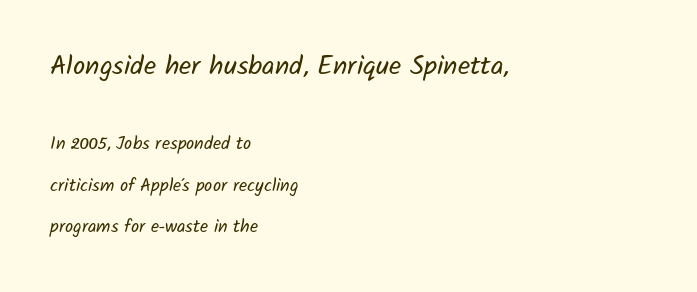
Type without underlining. If you measured baseline to baseline, you'd find a long distance. Compared with a centered layout, this one pins lines to the left instead. Observe the ordinary spacing: letters are neighbours, not strangers. These two chunks differ in scale, with the top chunk taking the larger measure. A quiet, ordinary-to-light weight characterises the typeface.
